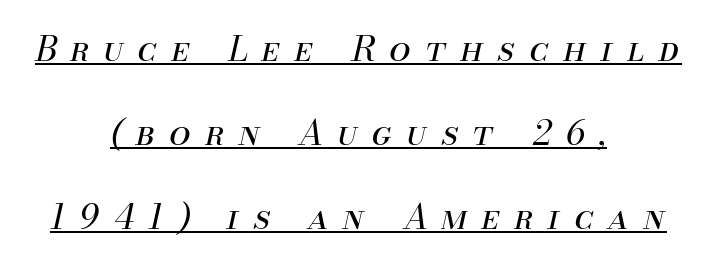
{"italic": "yes", "lean": "right", "slant_degrees": 13, "bold": "no", "weight": "regular", "width": "normal", "stroke_contrast": "medium", "x_height": "small", "monospaced": "no", "underline": "yes", "align": "center", "line_spacing": "loose", "line_spacing_ratio": 2.47, "letter_spacing": "wide", "letter_spacing_em": 0.43, "glyph_px": 34}
